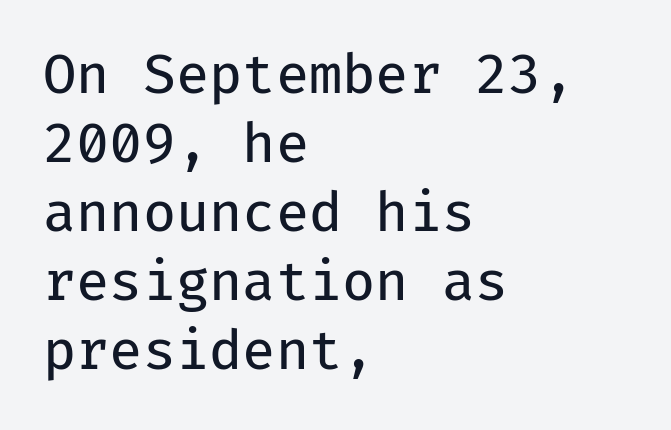
{"serif": "no", "italic": "no", "bold": "no", "weight": "regular", "width": "normal", "stroke_contrast": "low", "x_height": "medium", "monospaced": "yes", "underline": "no", "align": "left", "line_spacing": "normal", "line_spacing_ratio": 1.28, "letter_spacing": "normal", "letter_spacing_em": 0.0, "glyph_px": 54}
